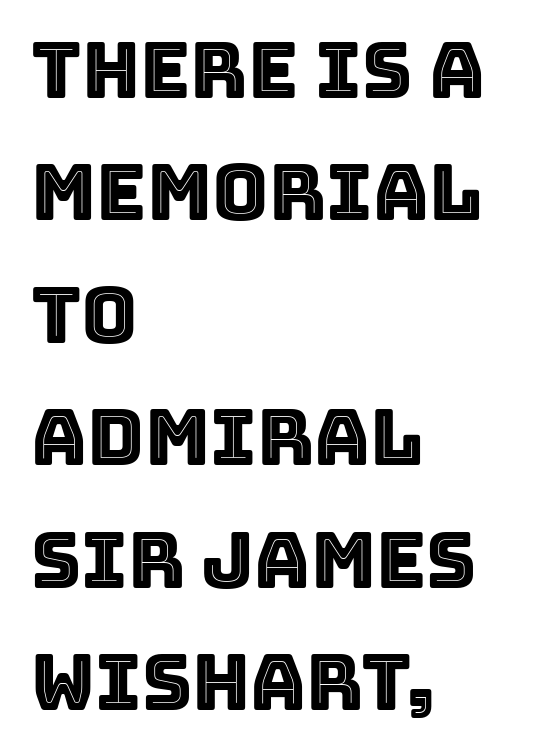
The image shows 77 px text type, upright; set left-aligned, normal line spacing (1.59x), normal letter spacing, not underlined; a large x-height.
